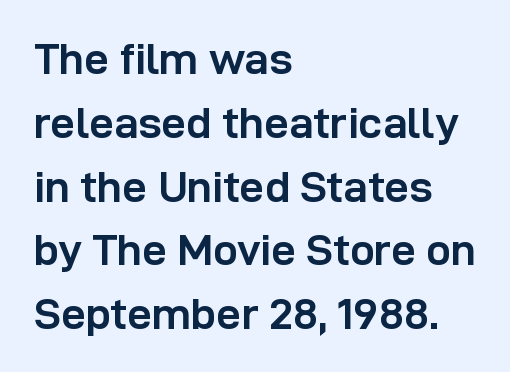
The image shows 44 px semibold sans-serif type, upright; set left-aligned, normal line spacing (1.45x), normal letter spacing, not underlined; low stroke contrast and a medium x-height.
